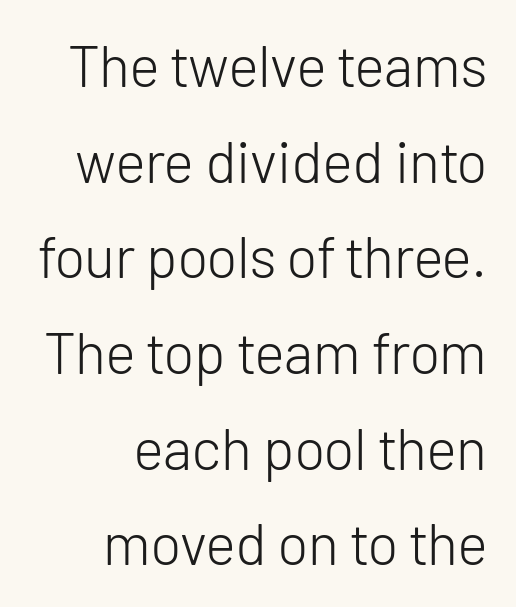
{"serif": "no", "italic": "no", "bold": "no", "weight": "light", "width": "normal", "stroke_contrast": "low", "x_height": "medium", "monospaced": "no", "underline": "no", "align": "right", "line_spacing": "normal", "line_spacing_ratio": 1.65, "letter_spacing": "normal", "letter_spacing_em": 0.0, "glyph_px": 58}
